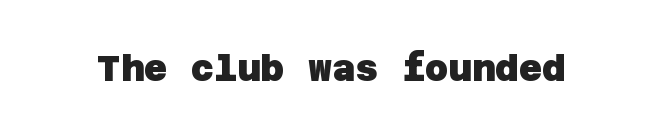
The image shows 36 px heavy sans-serif type; set normal letter spacing, not underlined; low stroke contrast and a large x-height.
